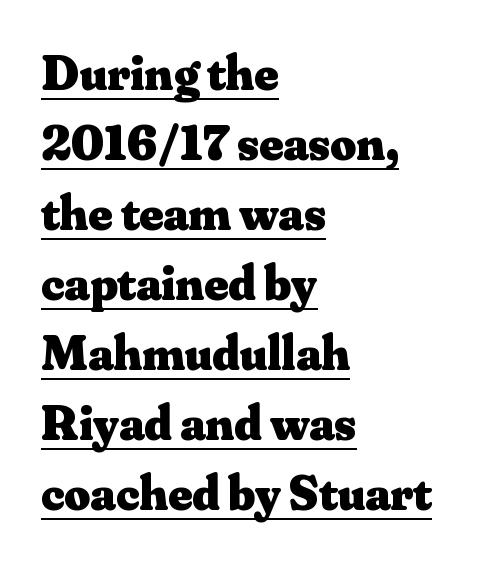
{"serif": "yes", "italic": "no", "bold": "yes", "weight": "heavy", "width": "normal", "stroke_contrast": "medium", "x_height": "small", "monospaced": "no", "underline": "yes", "align": "left", "line_spacing": "normal", "line_spacing_ratio": 1.4, "letter_spacing": "normal", "letter_spacing_em": 0.0, "glyph_px": 50}
